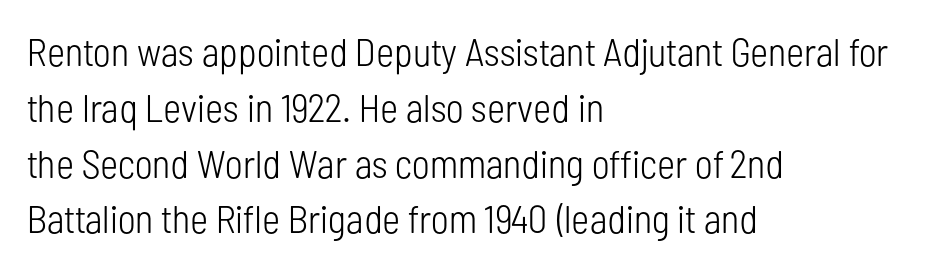
{"serif": "no", "italic": "no", "bold": "no", "weight": "light", "width": "condensed", "stroke_contrast": "low", "x_height": "medium", "monospaced": "no", "underline": "no", "align": "left", "line_spacing": "normal", "line_spacing_ratio": 1.43, "letter_spacing": "normal", "letter_spacing_em": 0.0, "glyph_px": 39}
